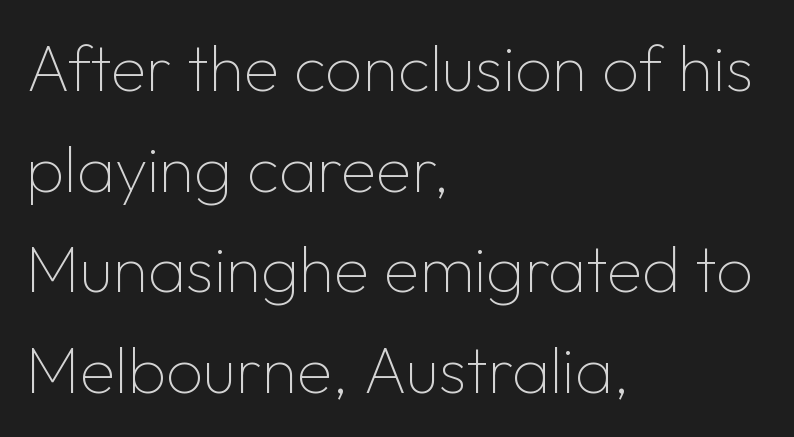
{"serif": "no", "italic": "no", "bold": "no", "weight": "thin", "width": "normal", "stroke_contrast": "low", "x_height": "medium", "monospaced": "no", "underline": "no", "align": "left", "line_spacing": "normal", "line_spacing_ratio": 1.55, "letter_spacing": "normal", "letter_spacing_em": 0.0, "glyph_px": 65}
